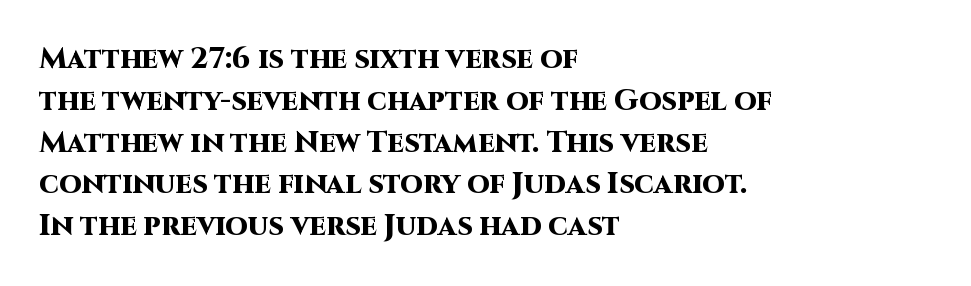
Q: Is the text bold? A: Yes.
Q: Is the text italic (slanted)? A: No, it is upright.
Q: Is the typeface a serif or a sans-serif typeface? A: Sans-serif.
Q: Is the text underlined? A: No.
Q: How is the paragraph aligned? A: Left-aligned.
Q: Is the spacing between letters normal or unusually wide? A: Normal.
Q: Is the spacing between lines tight, normal or loose? A: Normal.
Q: Width (condensed, normal, or wide)? A: Normal.
Q: Stroke contrast? A: High.
Q: x-height? A: Large.
Q: Monospaced? A: No.
